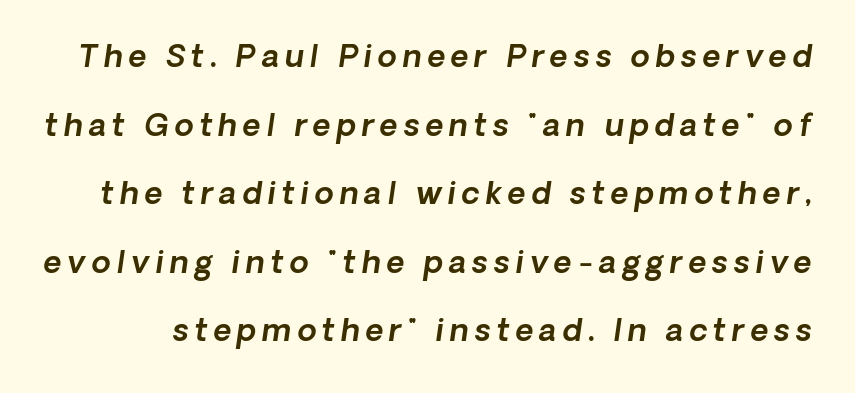
Leading is clearly above the norm, producing a sparse column. The area under the type is left untouched. The passage shown leans; its letterforms are oblique. Character widths vary here, with narrow letters taking less room than wide ones.
